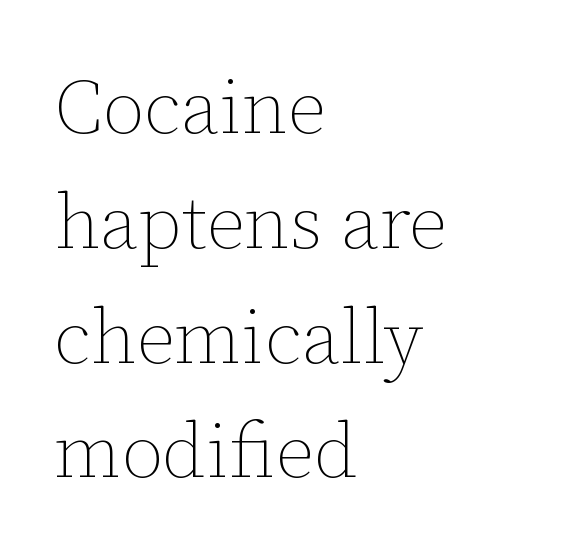
{"italic": "no", "bold": "no", "weight": "thin", "width": "normal", "stroke_contrast": "low", "x_height": "medium", "monospaced": "no", "underline": "no", "align": "left", "line_spacing": "normal", "line_spacing_ratio": 1.51, "letter_spacing": "normal", "letter_spacing_em": 0.0, "glyph_px": 76}
